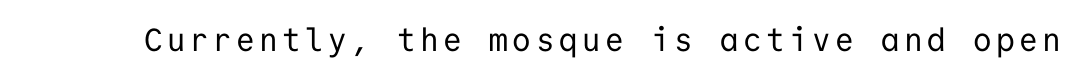
The image shows 32 px regular-weight sans-serif type, upright, monospaced; set not underlined; low stroke contrast and a medium x-height.
